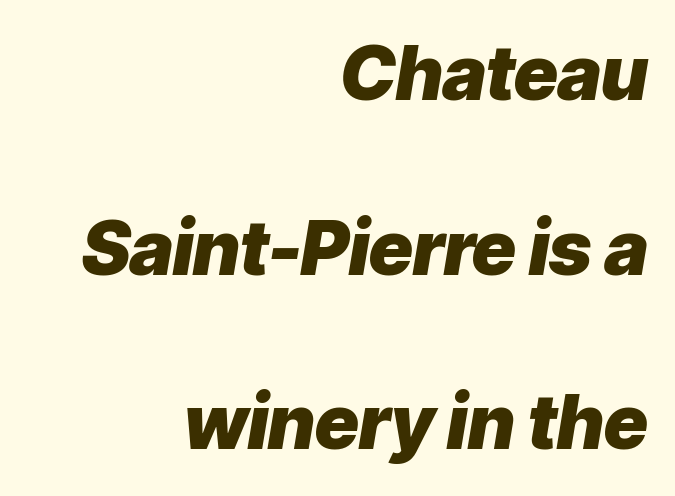
Q: Is the text bold? A: Yes.
Q: Is the text italic (slanted)? A: Yes, it leans right by about 9 degrees.
Q: Is the text underlined? A: No.
Q: How is the paragraph aligned? A: Right-aligned.
Q: Is the spacing between letters normal or unusually wide? A: Normal.
Q: Is the spacing between lines tight, normal or loose? A: Loose.
Q: Width (condensed, normal, or wide)? A: Normal.
Q: Stroke contrast? A: Low.
Q: x-height? A: Medium.
Q: Monospaced? A: No.
